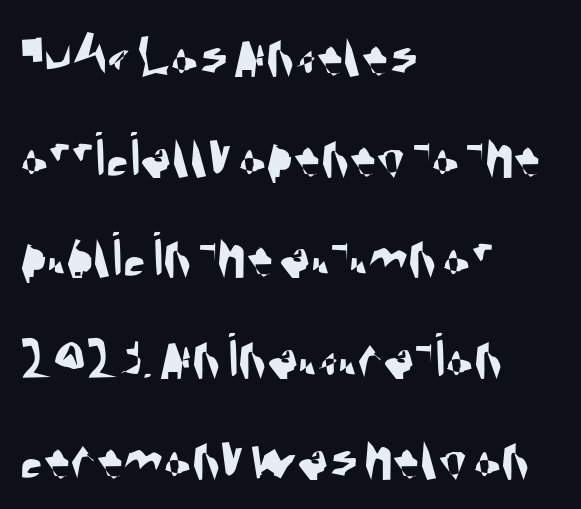
There is no visible air inserted between adjacent glyphs. Here the designer chose a conventional face with non-uniform glyph widths. What kind of face is this? One without serifs — a sans. Every row of glyphs begins at an identical x-position on the left.
